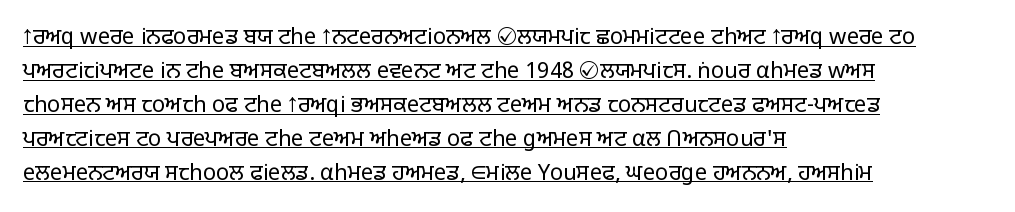
{"italic": "no", "bold": "no", "underline": "yes", "align": "left", "line_spacing": "normal", "line_spacing_ratio": 1.54, "letter_spacing": "normal", "letter_spacing_em": 0.0, "glyph_px": 22}
